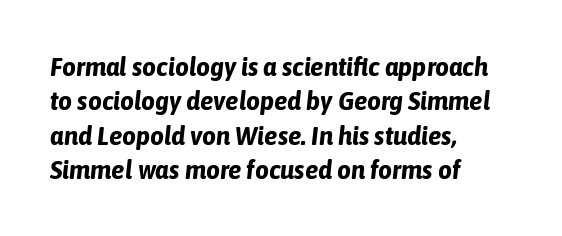
{"italic": "yes", "lean": "right", "slant_degrees": 6, "bold": "yes", "underline": "no", "align": "left", "line_spacing": "normal", "line_spacing_ratio": 1.27, "letter_spacing": "normal", "letter_spacing_em": 0.0, "glyph_px": 27}
